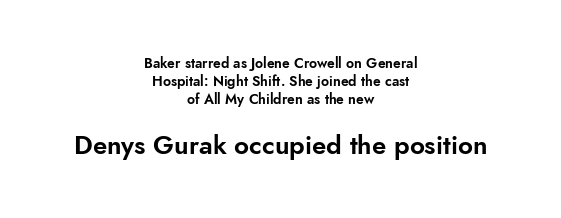
Q: Is the text italic (slanted)? A: No, it is upright.
Q: Is the text underlined? A: No.
Q: How is the paragraph aligned? A: Centered.
Q: Is the spacing between letters normal or unusually wide? A: Normal.
Q: Is the spacing between lines tight, normal or loose? A: Normal.
Q: Which block of text is set in a larger size, the first (top) or the second (bottom)? A: The second (bottom) one.
